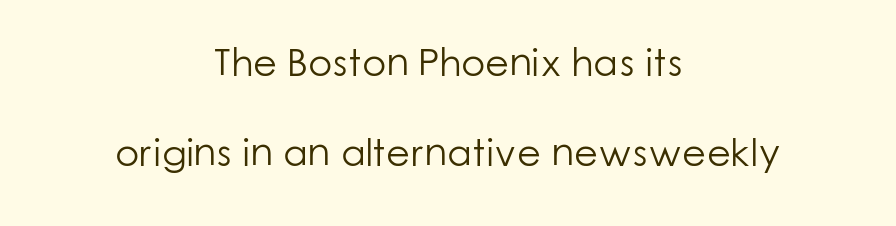
Q: Is the text bold? A: No.
Q: Is the text italic (slanted)? A: No, it is upright.
Q: Is the typeface a serif or a sans-serif typeface? A: Sans-serif.
Q: Is the text underlined? A: No.
Q: How is the paragraph aligned? A: Centered.
Q: Is the spacing between letters normal or unusually wide? A: Normal.
Q: Is the spacing between lines tight, normal or loose? A: Loose.
Q: Width (condensed, normal, or wide)? A: Normal.
Q: Stroke contrast? A: Low.
Q: x-height? A: Medium.
Q: Monospaced? A: No.
